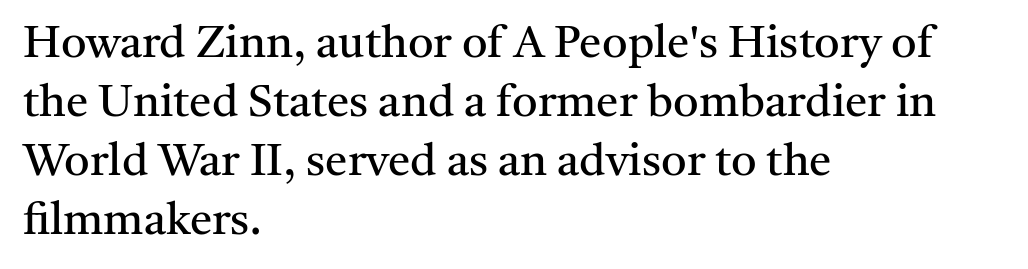
{"serif": "yes", "italic": "no", "bold": "no", "weight": "regular", "width": "normal", "stroke_contrast": "medium", "x_height": "medium", "monospaced": "no", "underline": "no", "align": "left", "line_spacing": "normal", "line_spacing_ratio": 1.31, "letter_spacing": "normal", "letter_spacing_em": 0.0, "glyph_px": 45}
